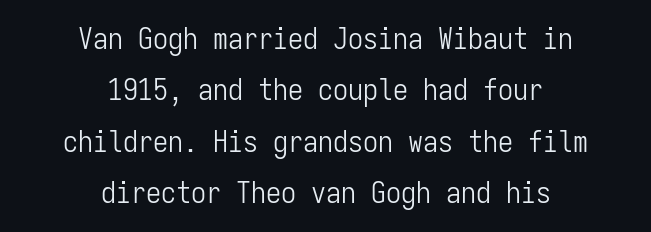
Q: Is the text bold? A: No.
Q: Is the text italic (slanted)? A: No, it is upright.
Q: Is the typeface a serif or a sans-serif typeface? A: Sans-serif.
Q: Is the text underlined? A: No.
Q: How is the paragraph aligned? A: Centered.
Q: Is the spacing between letters normal or unusually wide? A: Normal.
Q: Width (condensed, normal, or wide)? A: Condensed.
Q: Stroke contrast? A: Low.
Q: x-height? A: Medium.
Q: Monospaced? A: Yes.
